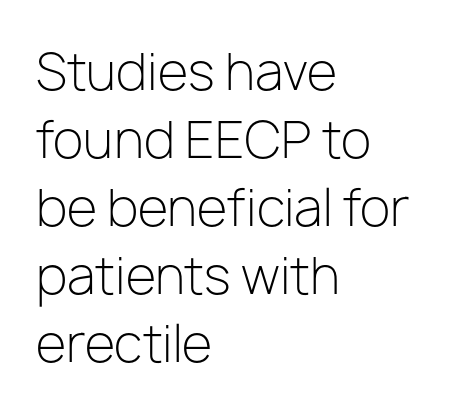
{"serif": "no", "italic": "no", "bold": "no", "weight": "light", "width": "normal", "stroke_contrast": "low", "x_height": "medium", "monospaced": "no", "underline": "no", "align": "left", "line_spacing": "normal", "line_spacing_ratio": 1.36, "letter_spacing": "normal", "letter_spacing_em": 0.0, "glyph_px": 50}
